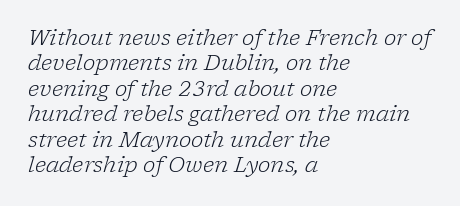
Q: Is the text bold? A: No.
Q: Is the text italic (slanted)? A: Yes, it leans right by about 17 degrees.
Q: Is the text underlined? A: No.
Q: How is the paragraph aligned? A: Left-aligned.
Q: Is the spacing between letters normal or unusually wide? A: Normal.
